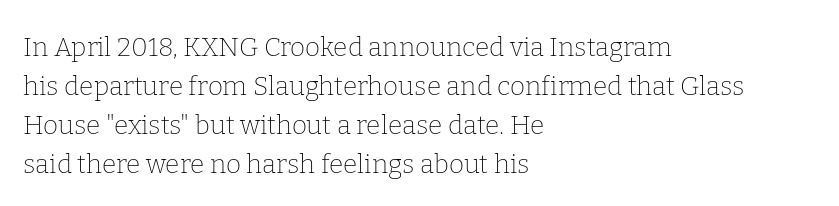
Each new line begins a customary step beneath the previous one. Students, note that the glyphs here touch the page at normal intervals. Letters rest on an invisible, unmarked baseline. Posture: upright roman.
